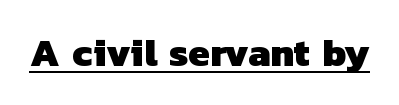
In terms of letterspacing, this is plain default setting. The lettering is marked with a stroke running underneath it. Each glyph is drawn with heavy, bold strokes. Stroke terminals: plain, sans-serif. Each letter keeps its own natural width here, so spacing adapts to shape.
